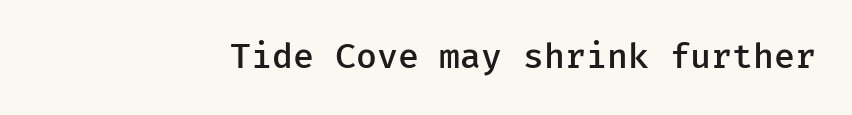
The image shows 34 px semibold sans-serif type, upright; set normal letter spacing, not underlined; low stroke contrast and a medium x-height.
